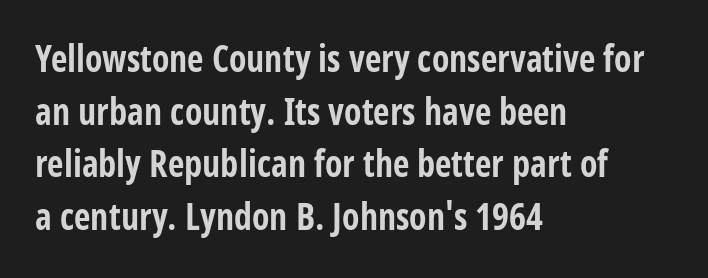
{"serif": "no", "italic": "no", "bold": "yes", "weight": "bold", "width": "condensed", "stroke_contrast": "low", "x_height": "large", "monospaced": "no", "underline": "no", "align": "left", "line_spacing": "normal", "line_spacing_ratio": 1.46, "letter_spacing": "normal", "letter_spacing_em": 0.0, "glyph_px": 36}
